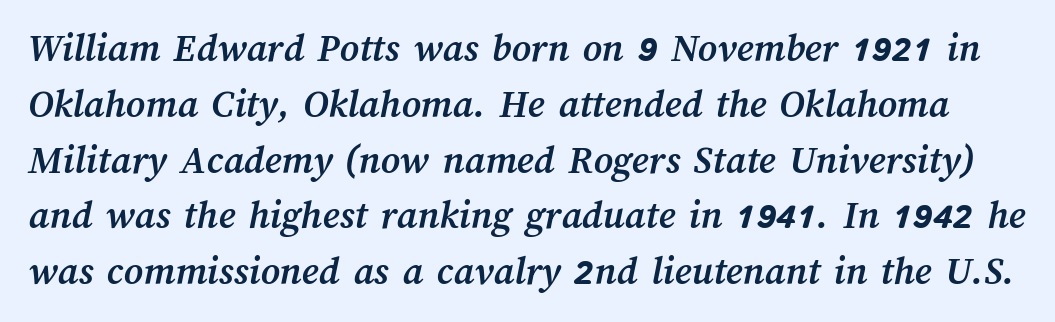
The space beneath each line is pristine and unruled. Thick stems and heavy bowls — unmistakably bold. Here the designer chose a conventional face with non-uniform glyph widths. The line-height multiplier appears to be the usual default. Honestly, the letter spacing is just normal — you wouldn't notice it.
